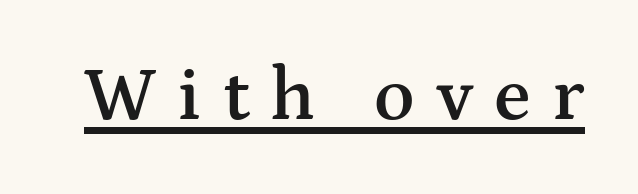
Glance below the letters and you will spot a drawn line. The rendering shows small feet on the letterforms — a serif design. Tracking here is generous; glyphs stand well apart from one another. Heft: intermediate — a semibold. The rendering uses natural spacing where letterforms have individual widths. Ascenders rise straight up at ninety degrees.
